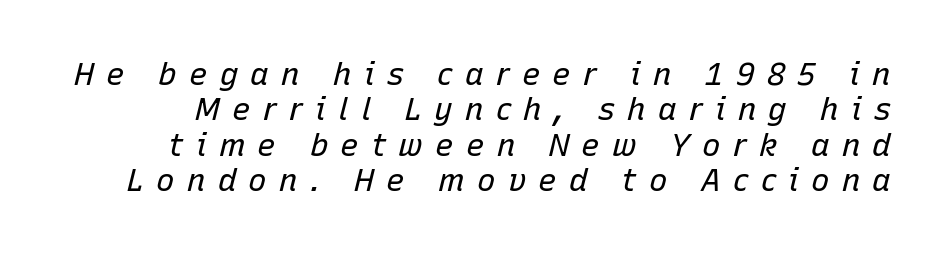
The block of text is dense from top to bottom, with scant space between rows. The glyphs are unaccompanied by any horizontal stroke below them. Is this a fixed-width face? No — the glyphs have proportional, varying widths. The letters look calm and open, with moderate or lighter stems.
